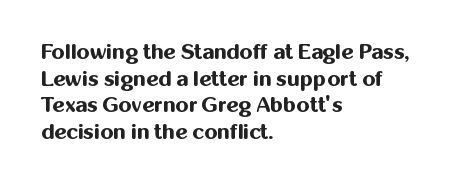
{"italic": "no", "bold": "yes", "underline": "no", "align": "left", "line_spacing": "normal", "line_spacing_ratio": 1.27, "letter_spacing": "normal", "letter_spacing_em": 0.0, "glyph_px": 21}
